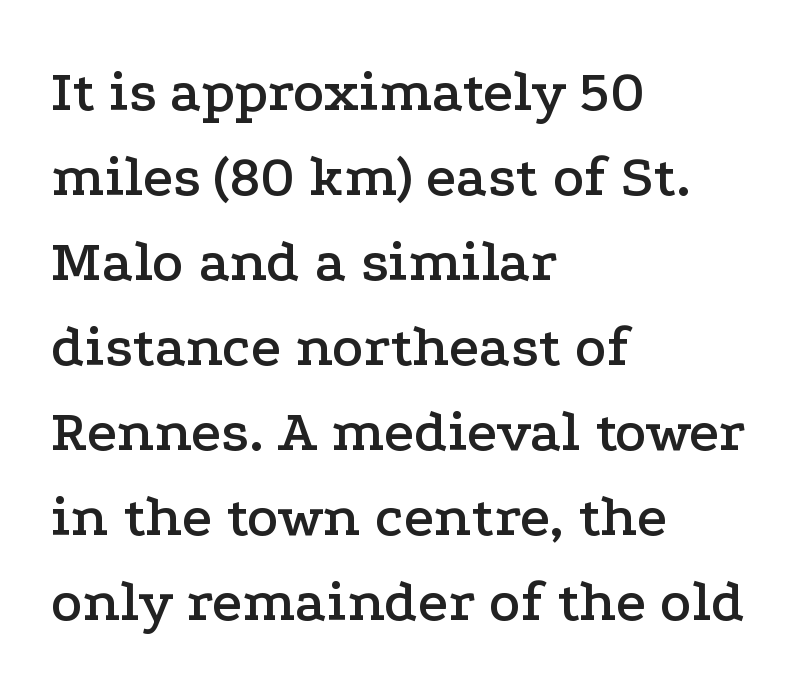
The image shows 59 px wide serif type, upright; set left-aligned, normal line spacing (1.44x), normal letter spacing, not underlined; low stroke contrast and a medium x-height.
